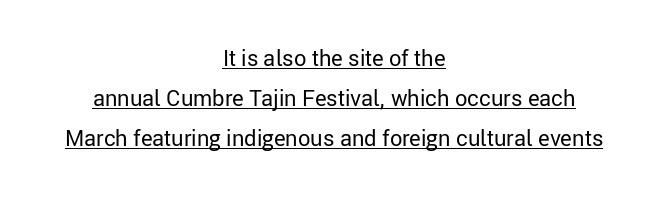
The image shows 22 px text type, upright; set centered, line spacing 1.82x, normal letter spacing, underlined.
